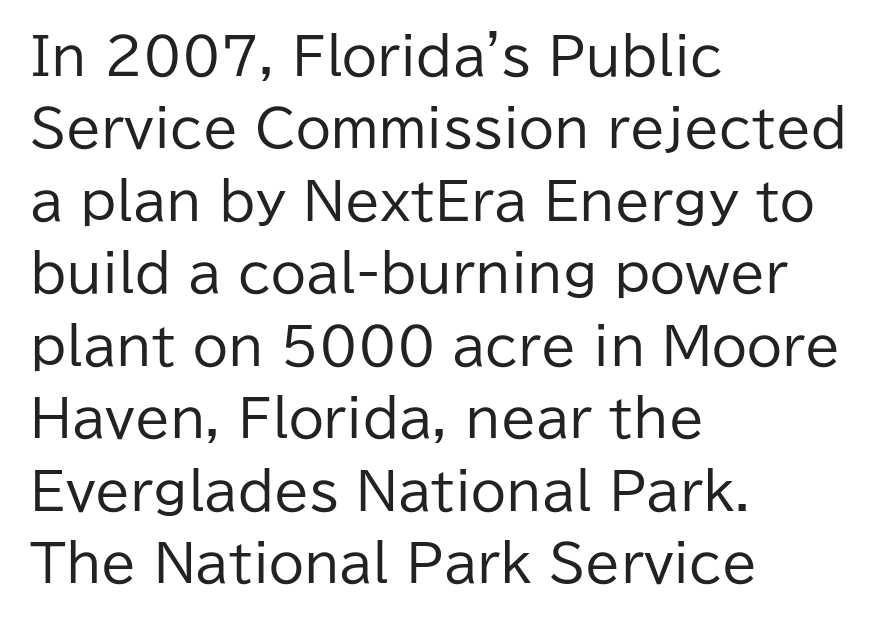
The image shows 51 px regular-weight sans-serif type, upright; set left-aligned, normal line spacing (1.42x), normal letter spacing, not underlined; low stroke contrast and a medium x-height.
